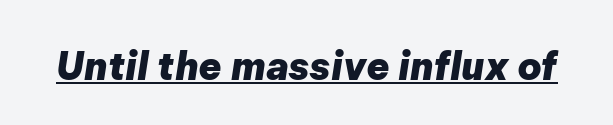
A typesetter would call this proportional, since set widths differ per character. Standard letterfit; no display-style spreading of the glyphs. Weight check: bold — yes, fully. The glyphs are accompanied by a horizontal stroke just below them.
